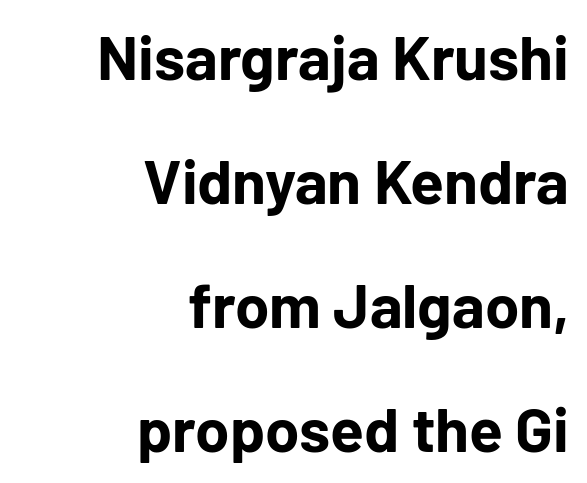
Q: Is the text bold? A: Yes.
Q: Is the text italic (slanted)? A: No, it is upright.
Q: Is the typeface a serif or a sans-serif typeface? A: Sans-serif.
Q: Is the text underlined? A: No.
Q: How is the paragraph aligned? A: Right-aligned.
Q: Is the spacing between letters normal or unusually wide? A: Normal.
Q: Is the spacing between lines tight, normal or loose? A: Loose.
Q: Width (condensed, normal, or wide)? A: Normal.
Q: Stroke contrast? A: Low.
Q: x-height? A: Medium.
Q: Monospaced? A: No.
